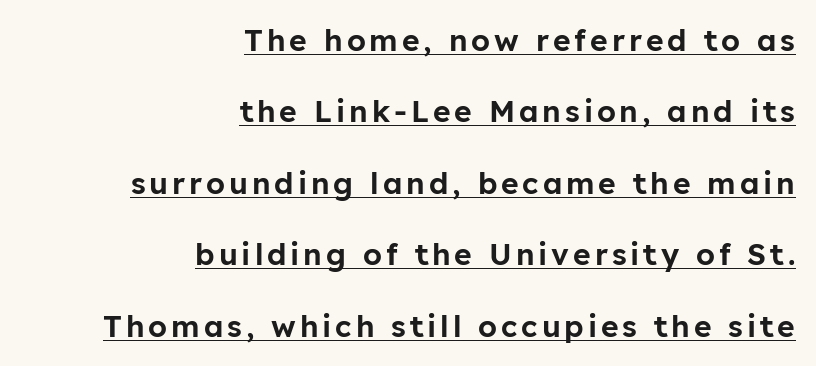
{"serif": "no", "italic": "no", "width": "normal", "stroke_contrast": "low", "x_height": "medium", "monospaced": "no", "underline": "yes", "align": "right", "line_spacing": "loose", "line_spacing_ratio": 2.38, "glyph_px": 30}
